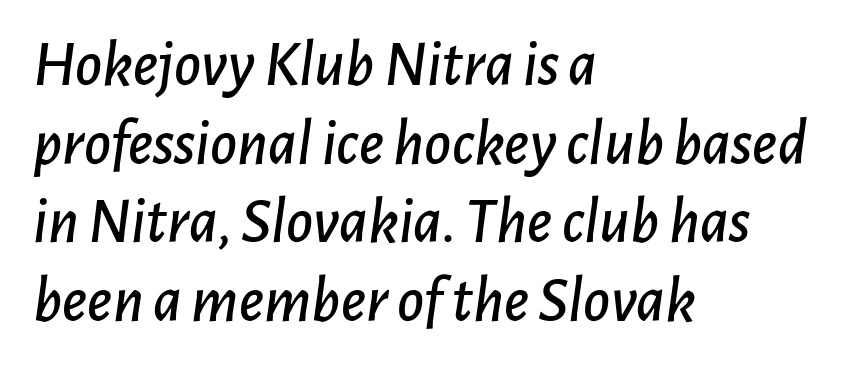
{"italic": "yes", "lean": "right", "slant_degrees": 7, "width": "normal", "stroke_contrast": "low", "x_height": "medium", "monospaced": "no", "underline": "no", "align": "left", "line_spacing_ratio": 1.21, "letter_spacing": "normal", "letter_spacing_em": 0.0, "glyph_px": 65}
